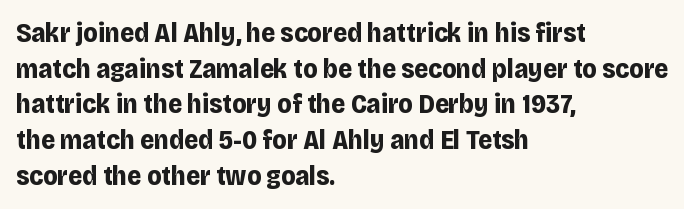
{"italic": "no", "bold": "yes", "underline": "no", "align": "left", "line_spacing": "normal", "line_spacing_ratio": 1.32, "letter_spacing": "normal", "letter_spacing_em": 0.0, "glyph_px": 27}
